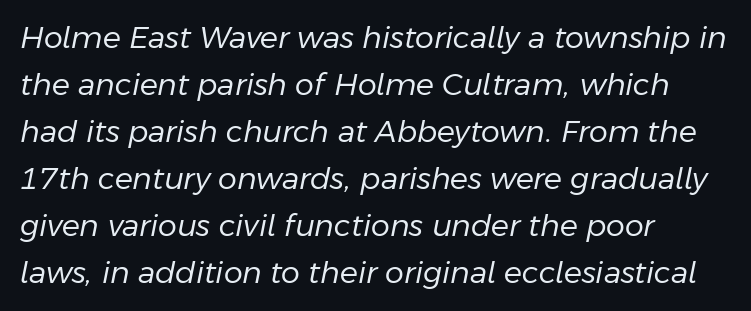
{"italic": "yes", "lean": "right", "slant_degrees": 11, "bold": "no", "weight": "regular", "width": "normal", "stroke_contrast": "low", "x_height": "medium", "monospaced": "no", "underline": "no", "align": "left", "line_spacing": "normal", "line_spacing_ratio": 1.57, "letter_spacing": "normal", "letter_spacing_em": 0.0, "glyph_px": 30}
